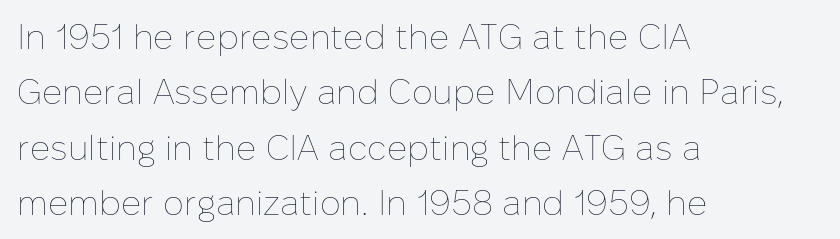
The image shows 35 px thin type, upright; set left-aligned, normal line spacing (1.58x), normal letter spacing, not underlined; low stroke contrast and a medium x-height.
